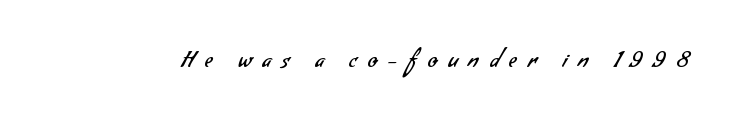
The image shows 22 px text type; set unusually wide letter spacing (+0.49 em), not underlined.
